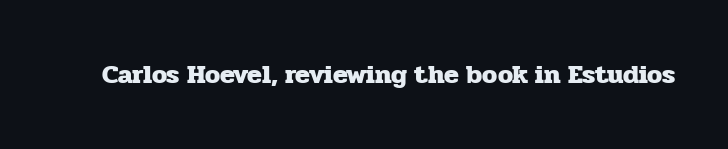
The image shows 27 px bold type, upright; set normal letter spacing, not underlined.
